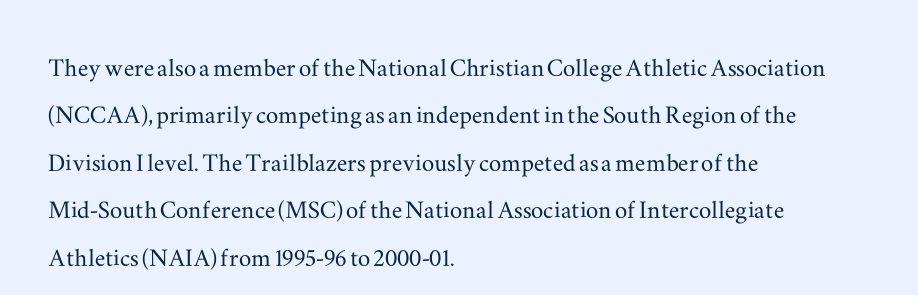
{"serif": "yes", "italic": "no", "width": "wide", "stroke_contrast": "medium", "x_height": "small", "monospaced": "no", "underline": "no", "align": "left", "line_spacing": "normal", "line_spacing_ratio": 1.53, "letter_spacing": "normal", "letter_spacing_em": 0.0, "glyph_px": 31}
